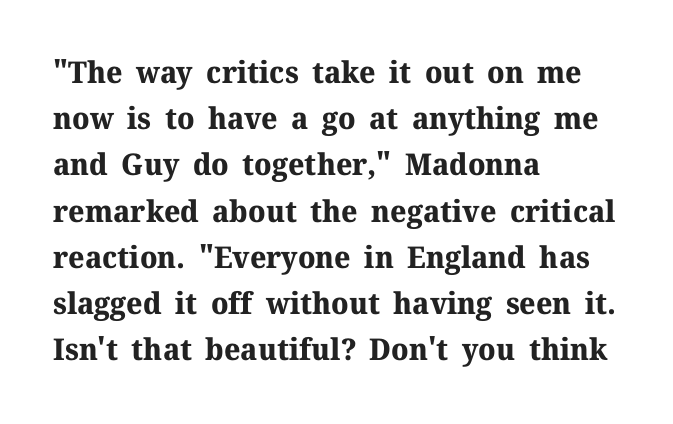
Each word holds together tightly as a unit, with standard inter-letter gaps. The letters advance in unequal steps, a hallmark of proportional type. Quick note: underline off. This sample uses an upright cut, with every glyph sitting square on the baseline.
